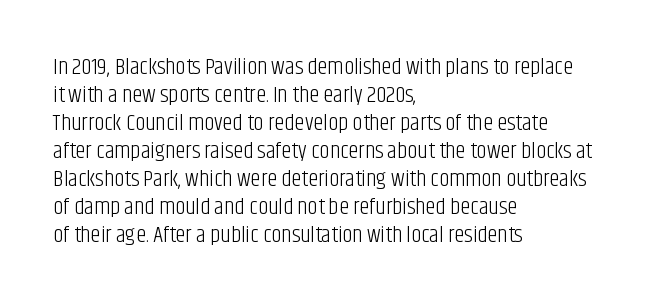
Every stem runs plumb, perpendicular to the baseline. Layout note: lines flush left. Decoration check: the copy has no underline. Short note: letters normally spaced.
